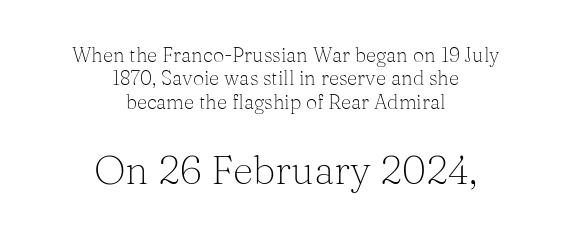
{"serif": "yes", "italic": "no", "bold": "no", "weight": "light", "width": "normal", "stroke_contrast": "medium", "x_height": "medium", "monospaced": "no", "underline": "no", "align": "center", "line_spacing_ratio": 1.17, "letter_spacing": "normal", "letter_spacing_em": 0.0, "larger_block": "second", "size_ratio": 2.0, "glyph_px": 40}
